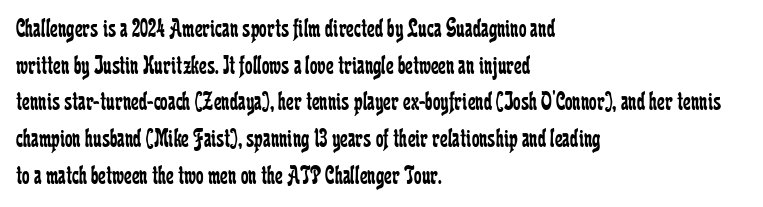
{"italic": "no", "bold": "no", "underline": "no", "align": "left", "line_spacing": "normal", "line_spacing_ratio": 1.36, "letter_spacing": "normal", "letter_spacing_em": 0.0, "glyph_px": 27}
